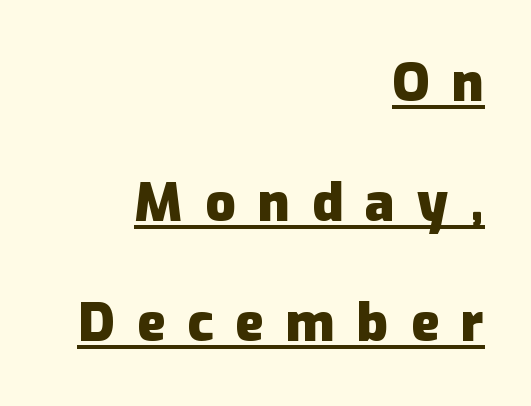
The image shows 53 px heavy sans-serif type, upright; set right-aligned, loose line spacing (2.26x), unusually wide letter spacing (+0.42 em), underlined; low stroke contrast and a medium x-height.
